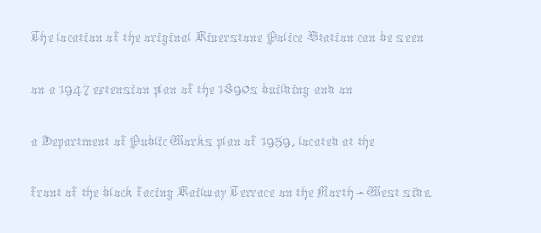
{"italic": "no", "bold": "no", "weight": "thin", "width": "normal", "stroke_contrast": "medium", "x_height": "medium", "monospaced": "no", "underline": "no", "align": "left", "line_spacing": "normal", "line_spacing_ratio": 1.57, "letter_spacing": "normal", "letter_spacing_em": 0.0, "glyph_px": 33}
